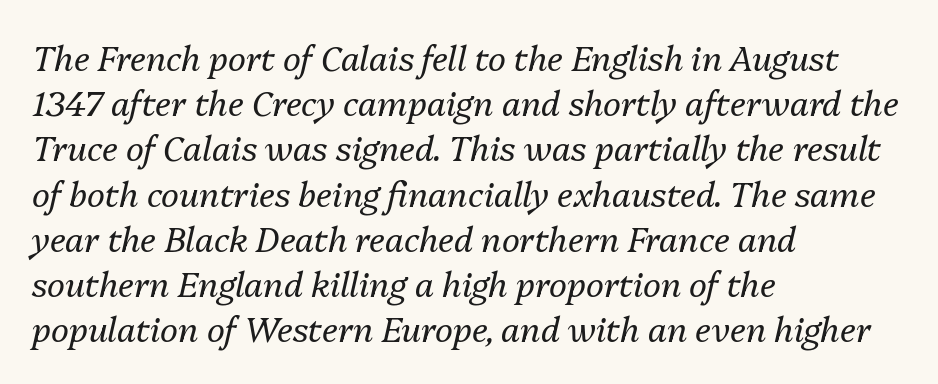
{"italic": "yes", "lean": "right", "slant_degrees": 13, "bold": "no", "weight": "regular", "width": "normal", "stroke_contrast": "medium", "x_height": "medium", "monospaced": "no", "underline": "no", "align": "left", "line_spacing": "normal", "line_spacing_ratio": 1.33, "letter_spacing": "normal", "letter_spacing_em": 0.0, "glyph_px": 34}
